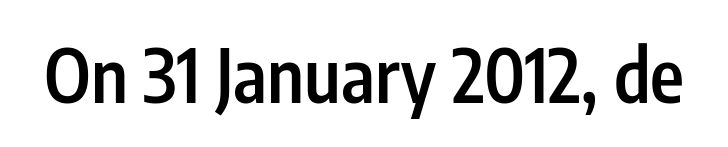
The face used here is proportionally spaced, like ordinary book or web type. The gap between lines stays unmarked. Is there any slant? The stems are plumb. I'd call this a sans setting — the letters go barefoot.
